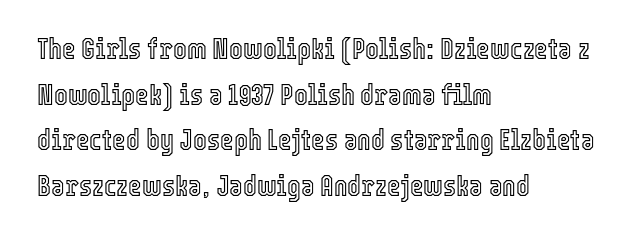
Here the designer chose a conventional face with non-uniform glyph widths. Whoever set this chose a conventional vertical rhythm. Here the glyphs are tracked normally, forming tight word shapes. Compared with a centered layout, this one pins lines to the left instead.
